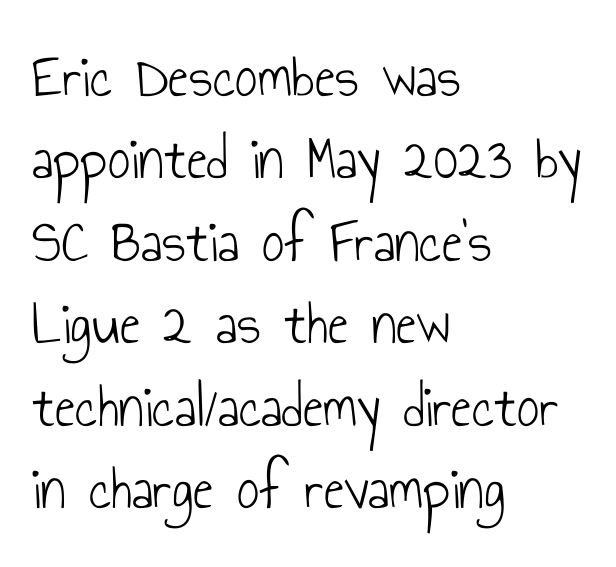
The axis of the letterforms is exactly vertical. The leading is moderate, giving the passage an even texture. Leftover space on each line is placed entirely after the last word. Stems and bowls with no extra thickness — not bold. A typesetter would call this proportional, since set widths differ per character.
